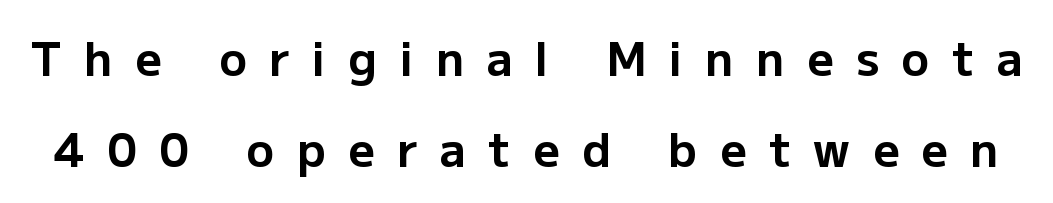
Bare-footed words on every line. This sample has the flowing, uneven cadence of proportional lettering. The typesetting leans heavy: a genuine bold. What's the leading like? Stretched, with rows far apart. The font's upright variant was chosen for this text.
